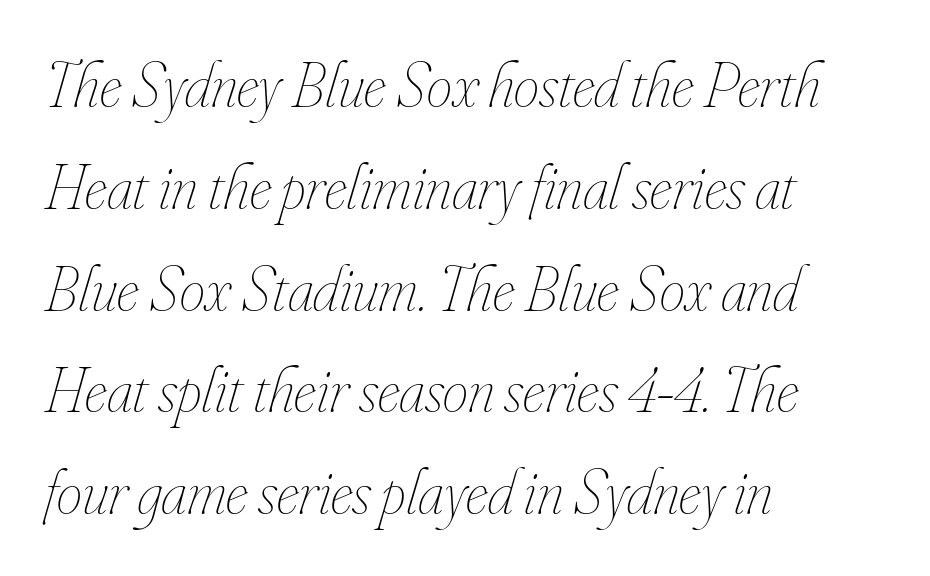
Q: Is the text bold? A: No.
Q: Is the text italic (slanted)? A: Yes, it leans right by about 16 degrees.
Q: Is the text underlined? A: No.
Q: How is the paragraph aligned? A: Left-aligned.
Q: Is the spacing between letters normal or unusually wide? A: Normal.
Q: Is the spacing between lines tight, normal or loose? A: Normal.
Q: Width (condensed, normal, or wide)? A: Condensed.
Q: Stroke contrast? A: Low.
Q: x-height? A: Small.
Q: Monospaced? A: No.
